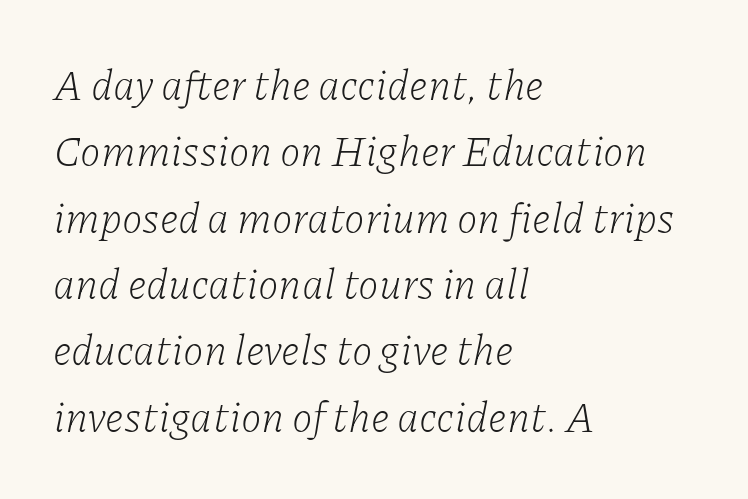
{"serif": "yes", "italic": "yes", "lean": "right", "slant_degrees": 11, "bold": "no", "weight": "light", "width": "normal", "stroke_contrast": "low", "x_height": "medium", "monospaced": "no", "underline": "no", "align": "left", "line_spacing": "normal", "line_spacing_ratio": 1.58, "letter_spacing": "normal", "letter_spacing_em": 0.0, "glyph_px": 42}
